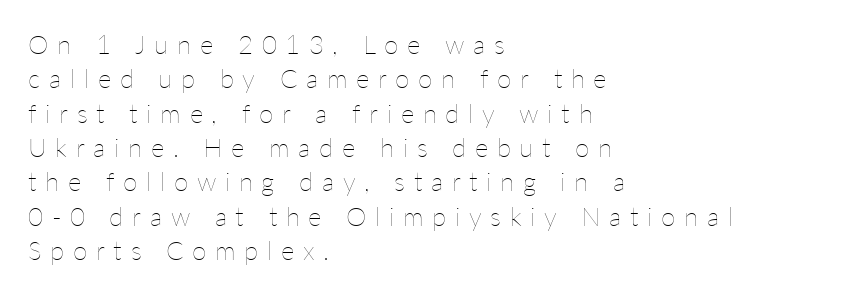
{"italic": "no", "bold": "no", "underline": "no", "align": "left", "line_spacing": "normal", "line_spacing_ratio": 1.32, "letter_spacing": "wide", "letter_spacing_em": 0.33, "glyph_px": 26}
